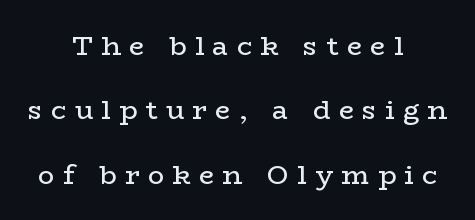
The image shows 27 px text type, upright; set centered, loose line spacing (2.38x), unusually wide letter spacing (+0.31 em), not underlined.
